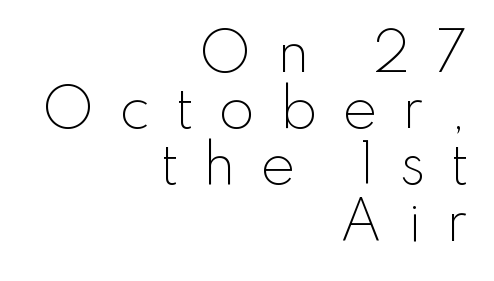
The image shows 53 px light sans-serif type, upright; set right-aligned, tight line spacing (1.06x), unusually wide letter spacing (+0.46 em), not underlined; low stroke contrast and a small x-height.
